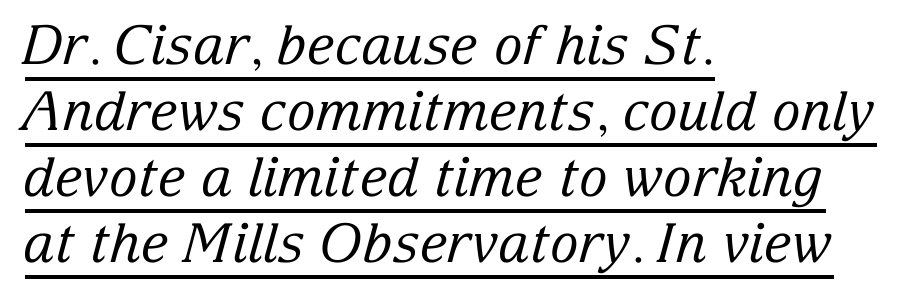
The image shows 54 px regular-weight serif type, italic (leaning right); set left-aligned, line spacing 1.22x, normal letter spacing, underlined; low stroke contrast and a medium x-height.
